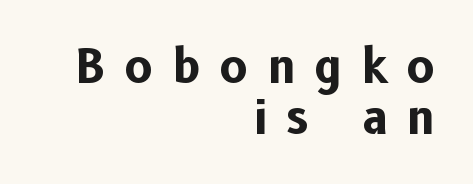
As a designer I'd log this as weight 700, bold. Letter spacing: wide. A typesetter would call this proportional, since set widths differ per character. The text was rendered using a sans face with plain stroke endings. Vertical strokes here are truly vertical.
